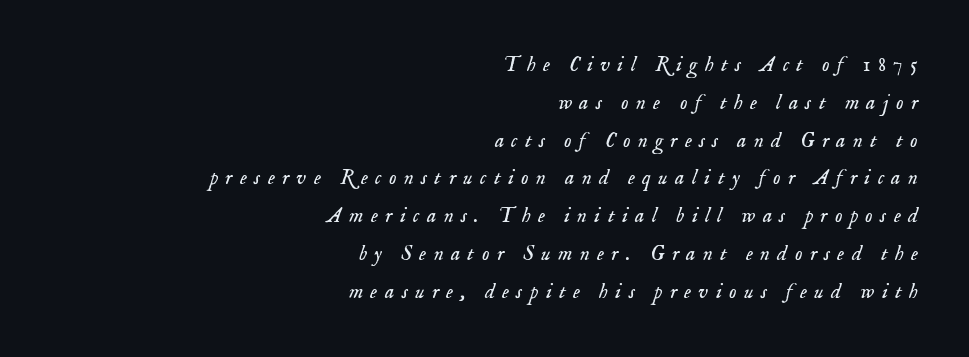
{"italic": "yes", "lean": "right", "slant_degrees": 18, "bold": "no", "underline": "no", "align": "right", "line_spacing_ratio": 1.8, "letter_spacing": "wide", "letter_spacing_em": 0.35, "glyph_px": 21}
